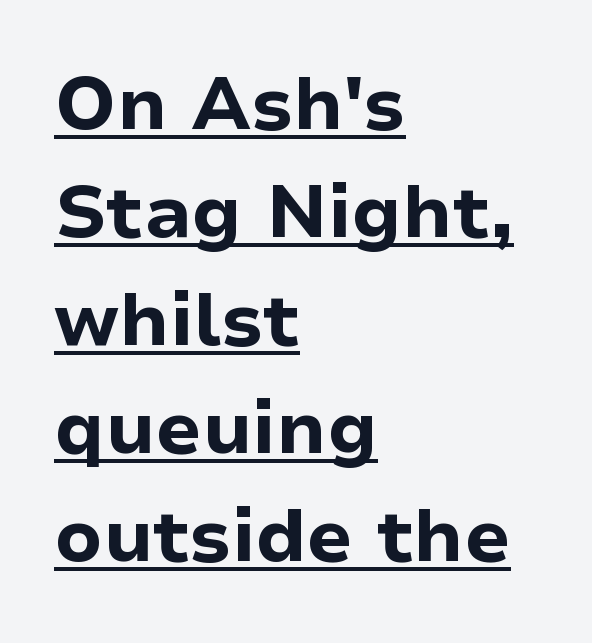
The image shows 74 px bold sans-serif type, upright; set left-aligned, normal line spacing (1.46x), normal letter spacing, underlined; low stroke contrast and a medium x-height.
